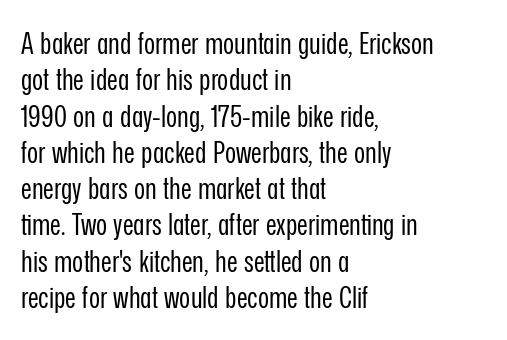
{"serif": "no", "italic": "no", "bold": "no", "weight": "regular", "width": "condensed", "stroke_contrast": "low", "x_height": "medium", "monospaced": "no", "underline": "no", "align": "left", "line_spacing_ratio": 1.21, "letter_spacing": "normal", "letter_spacing_em": 0.0, "glyph_px": 30}
